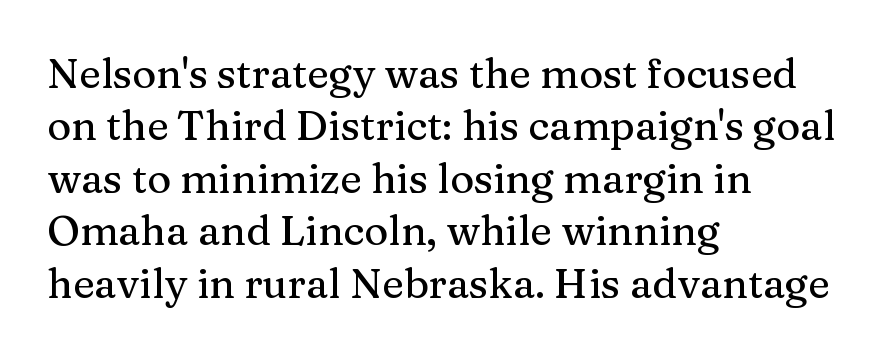
{"serif": "yes", "italic": "no", "width": "normal", "stroke_contrast": "medium", "x_height": "medium", "monospaced": "no", "underline": "no", "align": "left", "line_spacing": "normal", "line_spacing_ratio": 1.28, "letter_spacing": "normal", "letter_spacing_em": 0.0, "glyph_px": 41}
